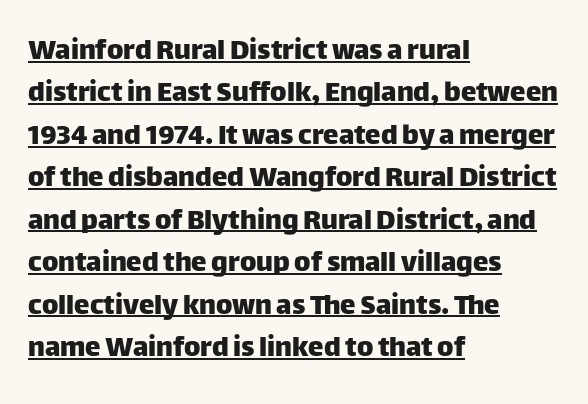
{"serif": "no", "italic": "no", "width": "normal", "stroke_contrast": "low", "x_height": "large", "monospaced": "no", "underline": "yes", "align": "left", "line_spacing": "normal", "line_spacing_ratio": 1.37, "letter_spacing": "normal", "letter_spacing_em": 0.0, "glyph_px": 31}
